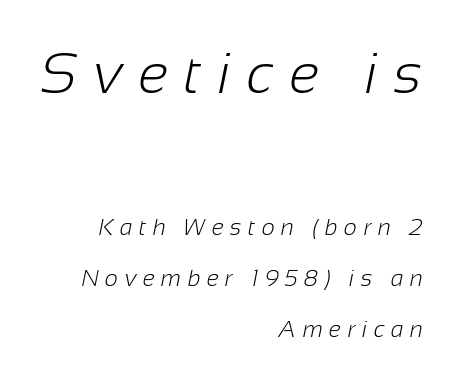
Q: Is the text bold? A: No.
Q: Is the typeface a serif or a sans-serif typeface? A: Sans-serif.
Q: Is the text underlined? A: No.
Q: How is the paragraph aligned? A: Right-aligned.
Q: Is the spacing between letters normal or unusually wide? A: Unusually wide.
Q: Is the spacing between lines tight, normal or loose? A: Loose.
Q: Which block of text is set in a larger size, the first (top) or the second (bottom)? A: The first (top) one.
Q: Width (condensed, normal, or wide)? A: Normal.
Q: Stroke contrast? A: Low.
Q: x-height? A: Medium.
Q: Monospaced? A: No.
